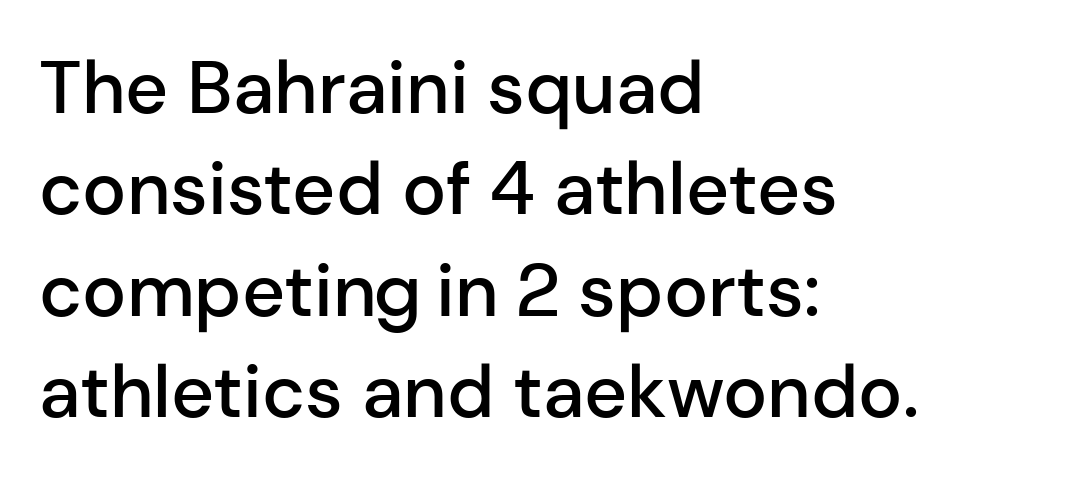
Q: Is the text bold? A: Semi-bold.
Q: Is the text italic (slanted)? A: No, it is upright.
Q: Is the typeface a serif or a sans-serif typeface? A: Sans-serif.
Q: Is the text underlined? A: No.
Q: How is the paragraph aligned? A: Left-aligned.
Q: Is the spacing between letters normal or unusually wide? A: Normal.
Q: Is the spacing between lines tight, normal or loose? A: Normal.
Q: Width (condensed, normal, or wide)? A: Normal.
Q: Stroke contrast? A: Low.
Q: x-height? A: Medium.
Q: Monospaced? A: No.
